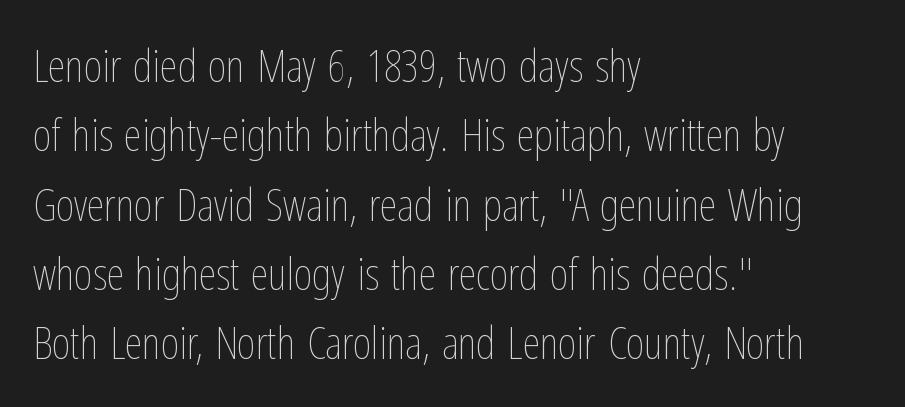
Rendered with straight, roman letterforms. Caption: face not bold, strokes unweighted. Where is the straight margin? On the left. Underline: absent.
